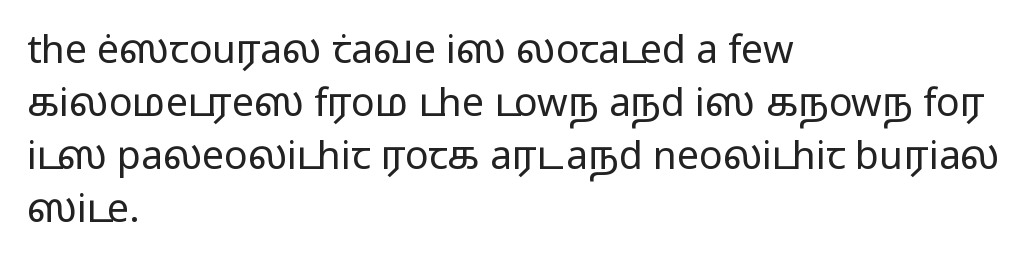
Type without underlining. Vertical strokes here are truly vertical. This sample uses a sans-serif face. Spacing between characters is what you'd get straight out of the box. This rendering uses left alignment, leaving the right contour irregular. Caption: face not bold, strokes unweighted.
